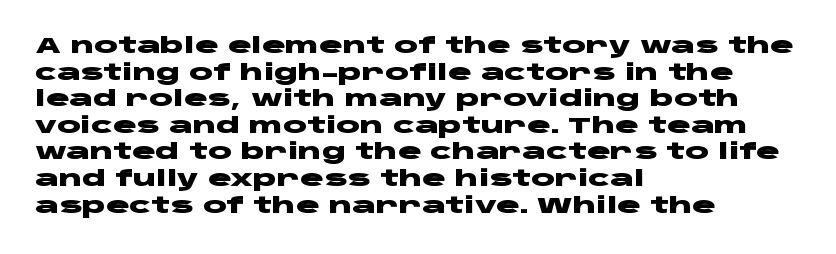
The image shows 22 px bold type, upright; set left-aligned, line spacing 1.21x, normal letter spacing, not underlined.
